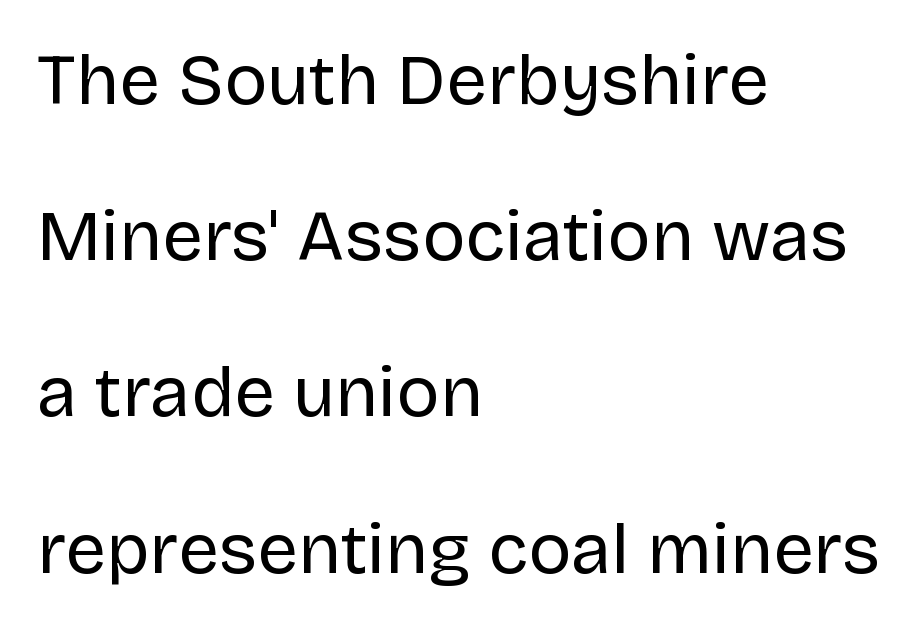
Q: Is the text bold? A: No.
Q: Is the text italic (slanted)? A: No, it is upright.
Q: Is the typeface a serif or a sans-serif typeface? A: Sans-serif.
Q: Is the text underlined? A: No.
Q: How is the paragraph aligned? A: Left-aligned.
Q: Is the spacing between letters normal or unusually wide? A: Normal.
Q: Is the spacing between lines tight, normal or loose? A: Loose.
Q: Width (condensed, normal, or wide)? A: Normal.
Q: Stroke contrast? A: Low.
Q: x-height? A: Large.
Q: Monospaced? A: No.
